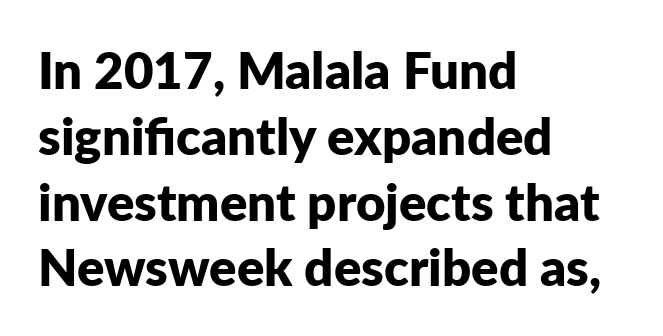
Q: Is the text bold? A: Yes.
Q: Is the text italic (slanted)? A: No, it is upright.
Q: Is the typeface a serif or a sans-serif typeface? A: Sans-serif.
Q: Is the text underlined? A: No.
Q: How is the paragraph aligned? A: Left-aligned.
Q: Is the spacing between letters normal or unusually wide? A: Normal.
Q: Is the spacing between lines tight, normal or loose? A: Normal.
Q: Width (condensed, normal, or wide)? A: Normal.
Q: Stroke contrast? A: Low.
Q: x-height? A: Medium.
Q: Monospaced? A: No.
